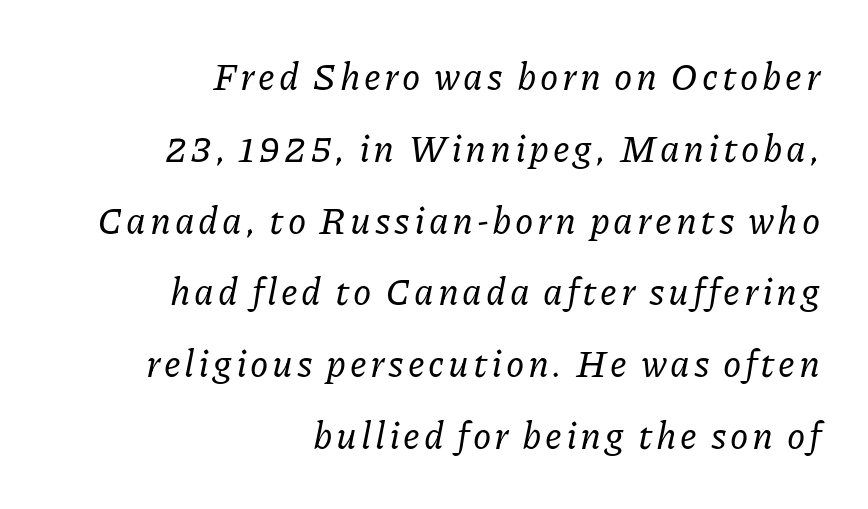
{"serif": "yes", "italic": "yes", "lean": "right", "slant_degrees": 11, "width": "normal", "stroke_contrast": "low", "x_height": "medium", "monospaced": "no", "underline": "no", "align": "right", "line_spacing": "loose", "line_spacing_ratio": 1.94, "glyph_px": 37}
